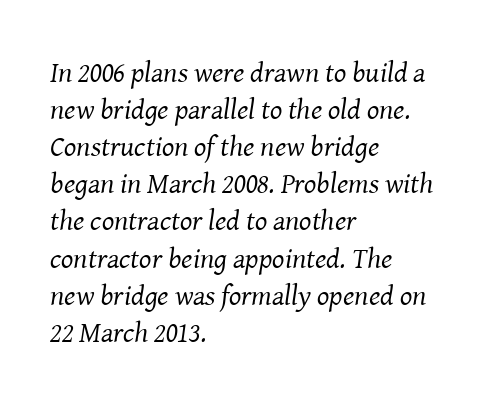
Each line starts at the same left margin while the right side varies. Do the characters align in a grid? No, the font is proportional. Stems and bowls with no extra thickness — not bold. You could call the tracking neutral — neither tight nor loose. Just letters on the line, the space beneath them empty.
